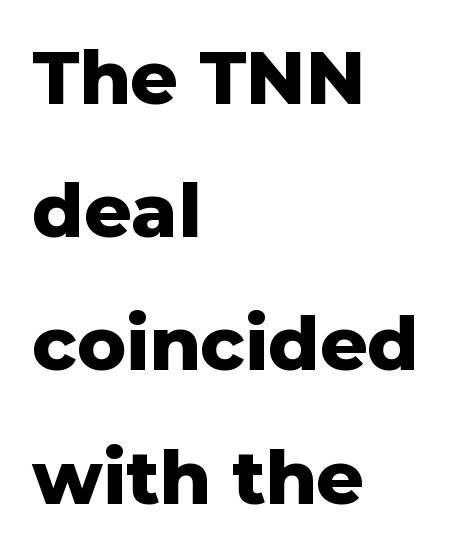
{"serif": "no", "italic": "no", "bold": "yes", "weight": "heavy", "width": "normal", "stroke_contrast": "low", "x_height": "medium", "monospaced": "no", "underline": "no", "align": "left", "line_spacing_ratio": 1.8, "letter_spacing": "normal", "letter_spacing_em": 0.0, "glyph_px": 74}
